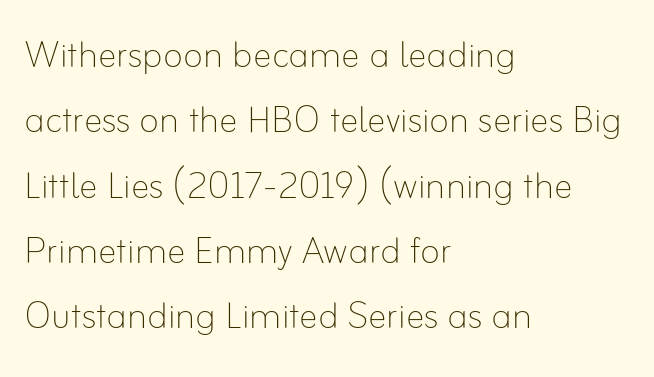
The image shows 47 px thin type, upright; set left-aligned, normal line spacing (1.39x), normal letter spacing, not underlined; low stroke contrast and a small x-height.
